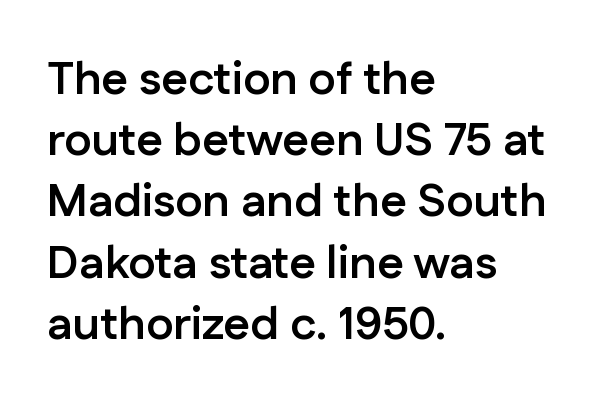
Q: Is the text bold? A: Yes.
Q: Is the text italic (slanted)? A: No, it is upright.
Q: Is the typeface a serif or a sans-serif typeface? A: Sans-serif.
Q: Is the text underlined? A: No.
Q: How is the paragraph aligned? A: Left-aligned.
Q: Is the spacing between letters normal or unusually wide? A: Normal.
Q: Is the spacing between lines tight, normal or loose? A: Normal.
Q: Width (condensed, normal, or wide)? A: Normal.
Q: Stroke contrast? A: Low.
Q: x-height? A: Medium.
Q: Monospaced? A: No.
